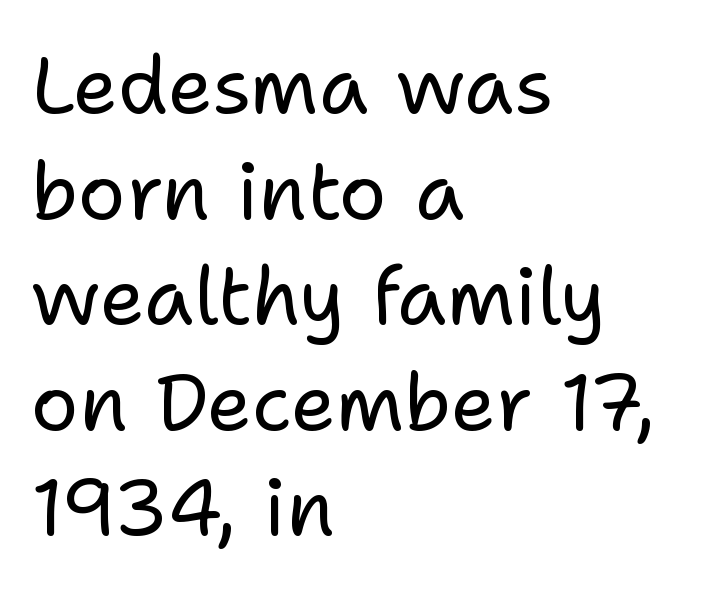
The image shows 80 px regular-weight sans-serif type, upright; set left-aligned, normal line spacing (1.32x), normal letter spacing, not underlined; low stroke contrast and a medium x-height.
